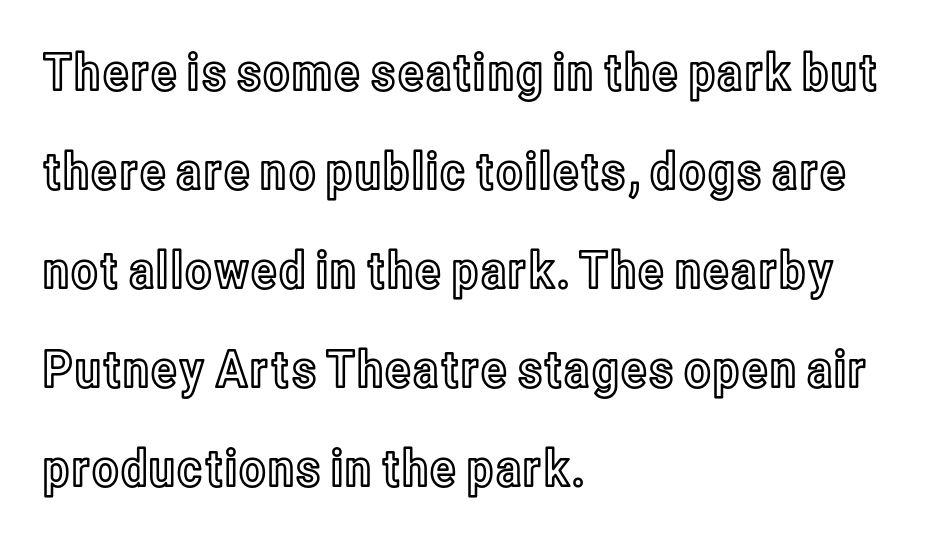
Quick note: interline space is abundant. Just letters on the line, the space beneath them empty. The setting favours the left margin, as ordinary paragraphs usually do. The axis of the letterforms is exactly vertical. The type is set solid horizontally, with unmodified tracking. This sample has the flowing, uneven cadence of proportional lettering.
